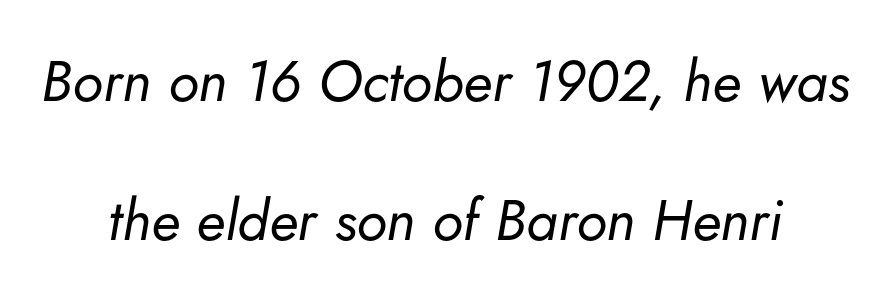
Q: Is the text bold? A: No.
Q: Is the text italic (slanted)? A: Yes, it leans right by about 5 degrees.
Q: Is the text underlined? A: No.
Q: How is the paragraph aligned? A: Centered.
Q: Is the spacing between letters normal or unusually wide? A: Normal.
Q: Is the spacing between lines tight, normal or loose? A: Loose.
Q: Width (condensed, normal, or wide)? A: Normal.
Q: Stroke contrast? A: Low.
Q: x-height? A: Small.
Q: Monospaced? A: No.
